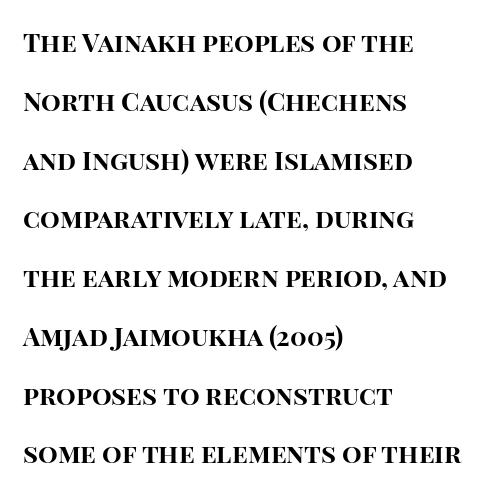
The image shows 26 px bold type, upright; set left-aligned, loose line spacing (2.26x), normal letter spacing, not underlined.
